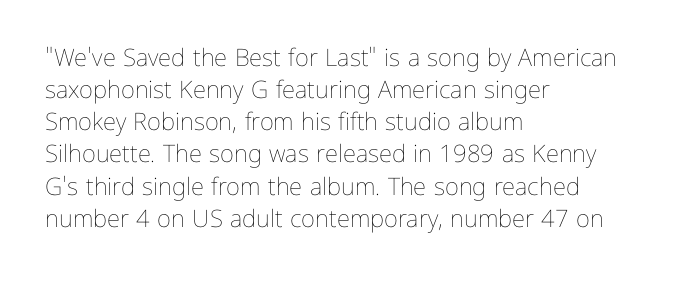
The strip under each line holds only bare page. You could call the tracking neutral — neither tight nor loose. Where is the straight margin? On the left. Upright lettering throughout. The weight tops out at a normal text grade.
